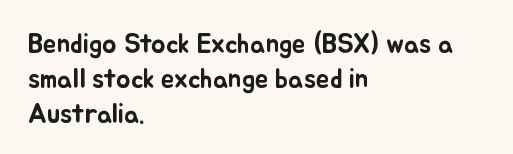
{"italic": "no", "underline": "no", "align": "left", "line_spacing": "normal", "line_spacing_ratio": 1.29, "letter_spacing": "normal", "letter_spacing_em": 0.0, "glyph_px": 27}
